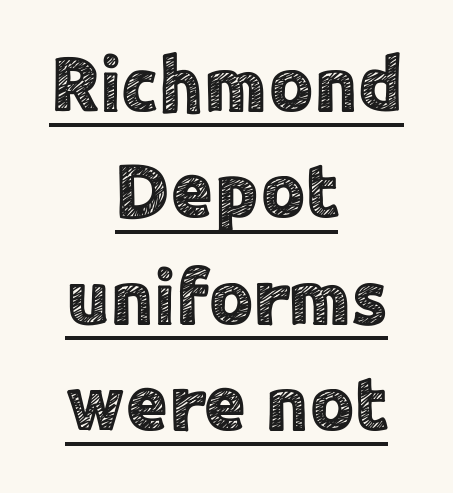
{"serif": "no", "italic": "no", "width": "normal", "x_height": "medium", "monospaced": "no", "underline": "yes", "align": "center", "line_spacing": "normal", "line_spacing_ratio": 1.38, "letter_spacing": "normal", "letter_spacing_em": 0.0, "glyph_px": 77}
